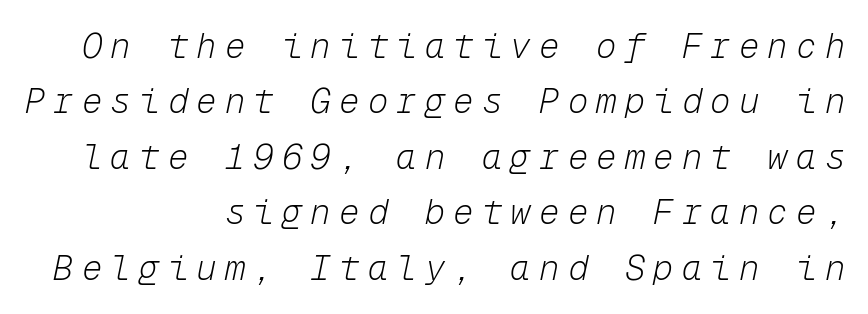
{"italic": "yes", "lean": "right", "slant_degrees": 12, "bold": "no", "weight": "light", "width": "normal", "stroke_contrast": "low", "x_height": "medium", "monospaced": "yes", "underline": "no", "align": "right", "line_spacing": "normal", "line_spacing_ratio": 1.63, "letter_spacing": "wide", "letter_spacing_em": 0.24, "glyph_px": 34}
